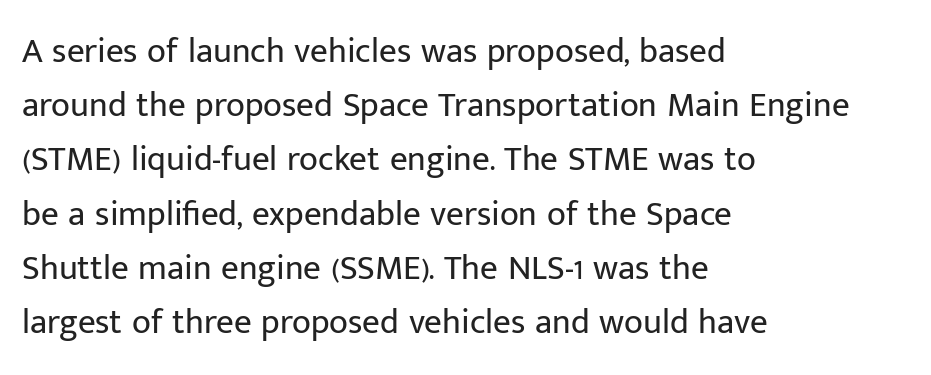
The image shows 35 px regular-weight sans-serif type, upright; set left-aligned, normal line spacing (1.55x), normal letter spacing, not underlined; low stroke contrast and a medium x-height.
